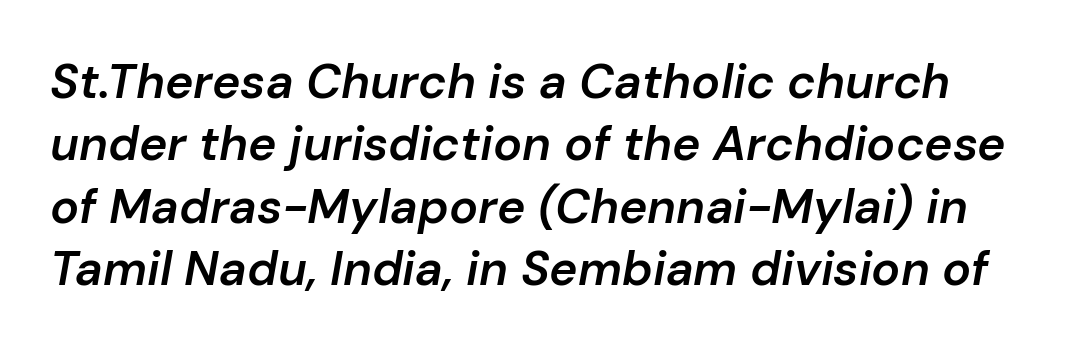
The image shows 48 px semibold type, italic (leaning right); set normal line spacing (1.3x), normal letter spacing, not underlined; low stroke contrast and a medium x-height.
